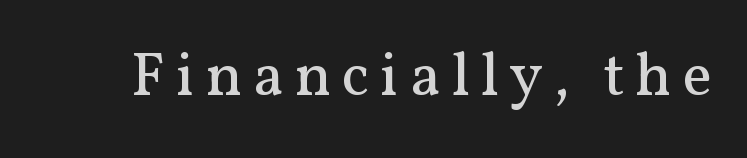
Q: Is the text bold? A: No.
Q: Is the text italic (slanted)? A: No, it is upright.
Q: Is the typeface a serif or a sans-serif typeface? A: Serif.
Q: Is the text underlined? A: No.
Q: Width (condensed, normal, or wide)? A: Normal.
Q: Stroke contrast? A: Medium.
Q: x-height? A: Medium.
Q: Monospaced? A: No.
